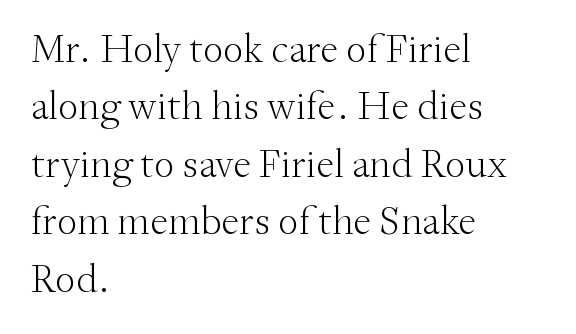
Q: Is the text bold? A: No.
Q: Is the text italic (slanted)? A: No, it is upright.
Q: Is the typeface a serif or a sans-serif typeface? A: Serif.
Q: Is the text underlined? A: No.
Q: How is the paragraph aligned? A: Left-aligned.
Q: Is the spacing between letters normal or unusually wide? A: Normal.
Q: Is the spacing between lines tight, normal or loose? A: Normal.
Q: Width (condensed, normal, or wide)? A: Normal.
Q: Stroke contrast? A: Medium.
Q: x-height? A: Small.
Q: Monospaced? A: No.
